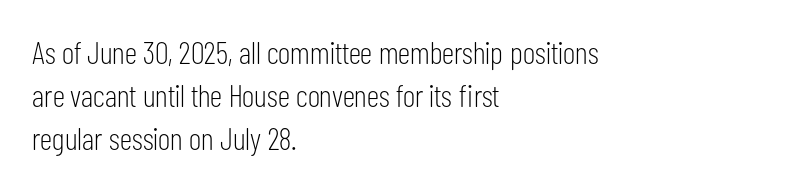
The image shows 32 px light, condensed sans-serif type, upright; set left-aligned, normal line spacing (1.34x), normal letter spacing, not underlined; low stroke contrast and a medium x-height.
